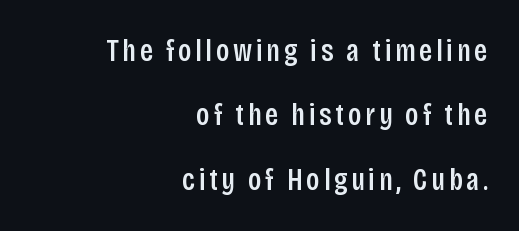
Typeset ragged left — the right edge is the straight one. In terms of letterform style, serifs are entirely absent. Leading: increased. Descenders are the only things crossing below the line.
